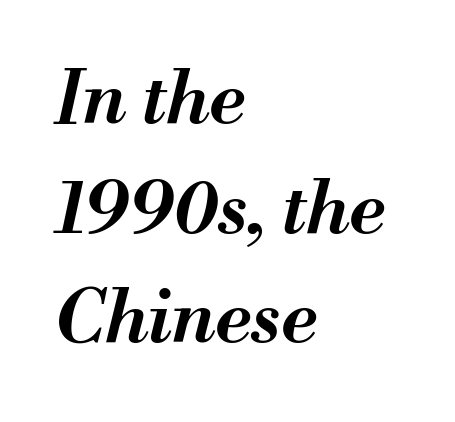
The image shows 74 px semibold type, italic (leaning right); set left-aligned, normal line spacing (1.48x), normal letter spacing, not underlined; medium stroke contrast and a small x-height.
